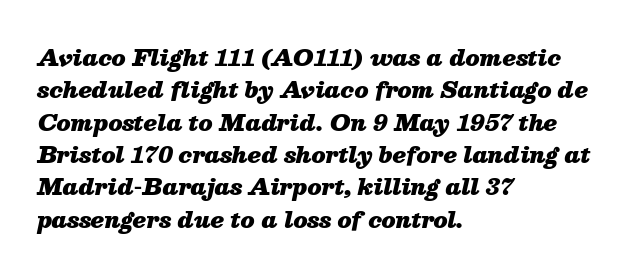
{"italic": "yes", "lean": "right", "slant_degrees": 13, "bold": "yes", "underline": "no", "align": "left", "line_spacing": "normal", "line_spacing_ratio": 1.47, "letter_spacing": "normal", "letter_spacing_em": 0.0, "glyph_px": 22}
